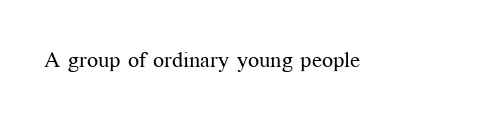
The image shows 22 px text type, upright; set normal letter spacing, not underlined.
